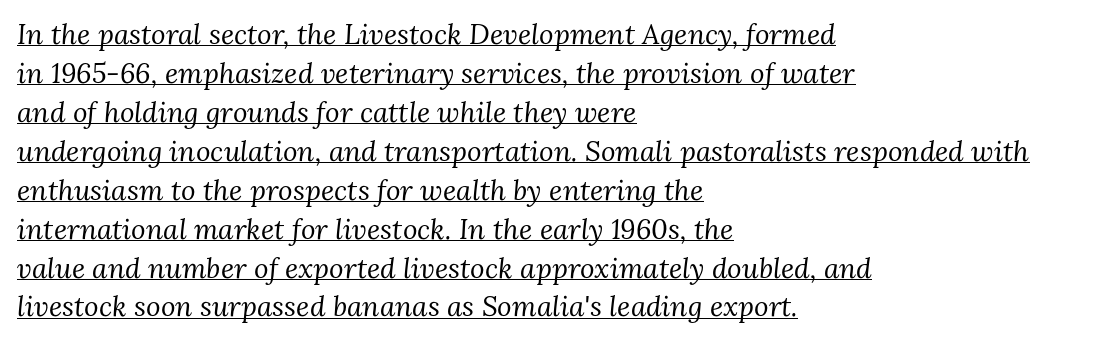
{"serif": "yes", "italic": "yes", "lean": "right", "slant_degrees": 3, "bold": "no", "weight": "regular", "width": "normal", "stroke_contrast": "medium", "x_height": "medium", "monospaced": "no", "underline": "yes", "align": "left", "line_spacing": "normal", "line_spacing_ratio": 1.39, "letter_spacing": "normal", "letter_spacing_em": 0.0, "glyph_px": 28}
